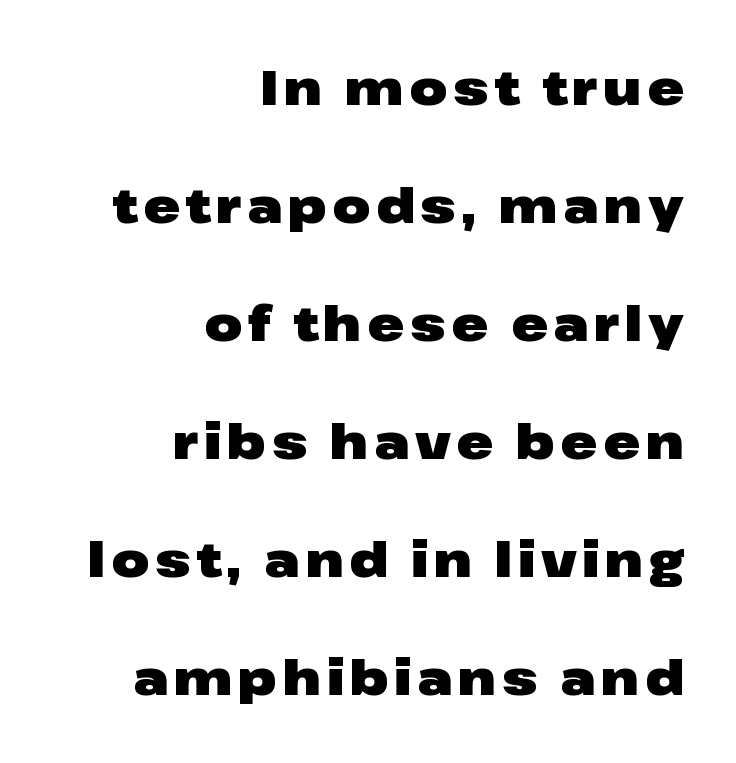
Is this a sans? Yes — the strokes have no serifs. Caption: multi-line text, flush right, ragged left. Is the type bold? Yes — the strokes are clearly thick and heavy. Nope, not italic — everything's standing straight.
